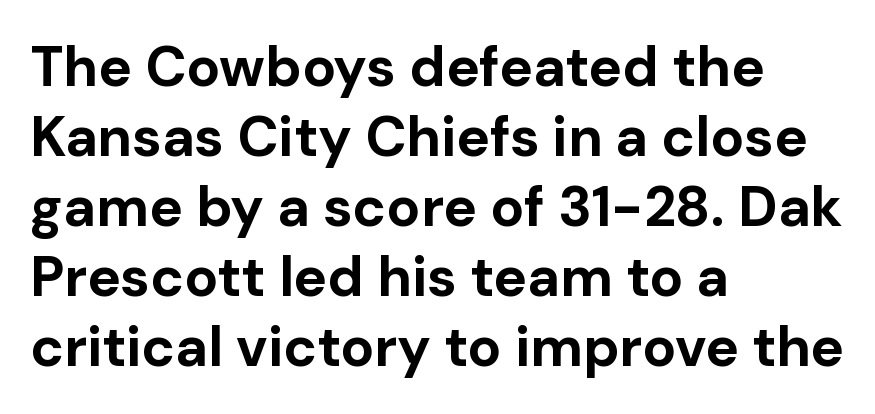
The image shows 56 px bold sans-serif type, upright; set left-aligned, normal line spacing (1.25x), normal letter spacing, not underlined; low stroke contrast and a medium x-height.
